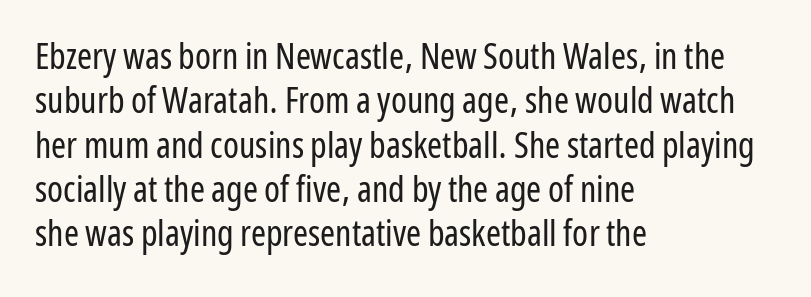
{"serif": "no", "italic": "no", "bold": "no", "weight": "regular", "width": "condensed", "stroke_contrast": "low", "x_height": "medium", "monospaced": "no", "underline": "no", "align": "left", "line_spacing_ratio": 1.23, "letter_spacing": "normal", "letter_spacing_em": 0.0, "glyph_px": 36}
